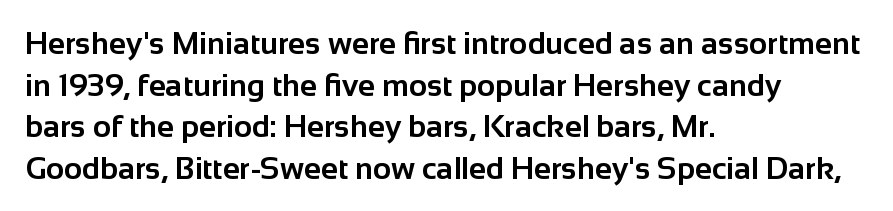
The passage shown is typed in a proportional face where columns would drift. No italicization has been applied; the sample stays upright. The passage shown is typeset with a sans-serif family. Underlining? Definitely not there. Heavy, bold letterforms. Left-aligned paragraph, ragged on the right.
